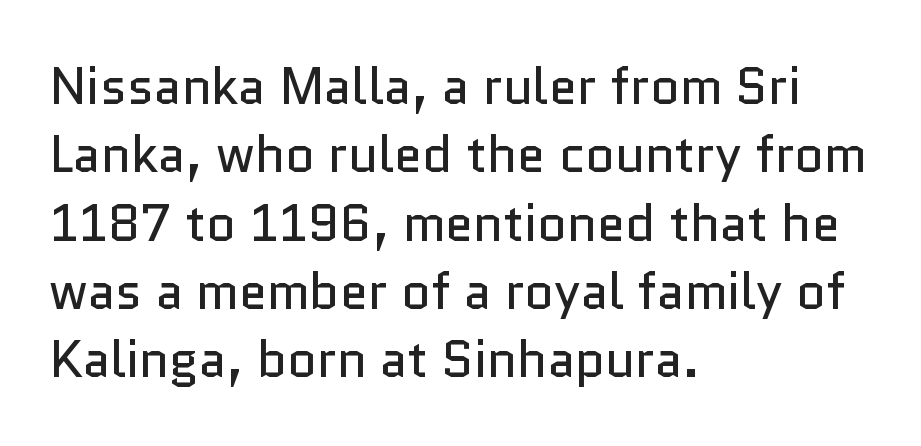
The image shows 51 px regular-weight sans-serif type, upright; set left-aligned, normal line spacing (1.34x), normal letter spacing, not underlined; low stroke contrast and a medium x-height.
